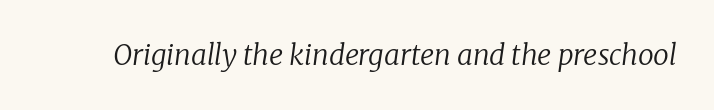
Q: Is the text bold? A: No.
Q: Is the text italic (slanted)? A: Yes, it leans right by about 8 degrees.
Q: Is the typeface a serif or a sans-serif typeface? A: Serif.
Q: Is the text underlined? A: No.
Q: Is the spacing between letters normal or unusually wide? A: Normal.
Q: Width (condensed, normal, or wide)? A: Normal.
Q: Stroke contrast? A: Low.
Q: x-height? A: Medium.
Q: Monospaced? A: No.
